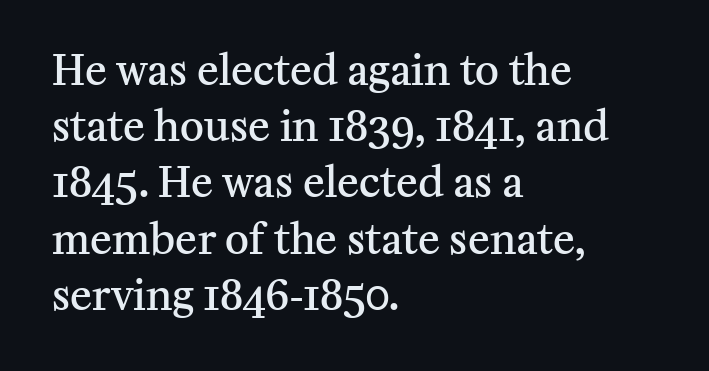
The horizontal fit of the characters is conventional and even. Rule under the text: the space is simply empty. How would I describe the line gaps? Plain and ordinary. A fair bit of extra ink — the face is semibold, not bold.
